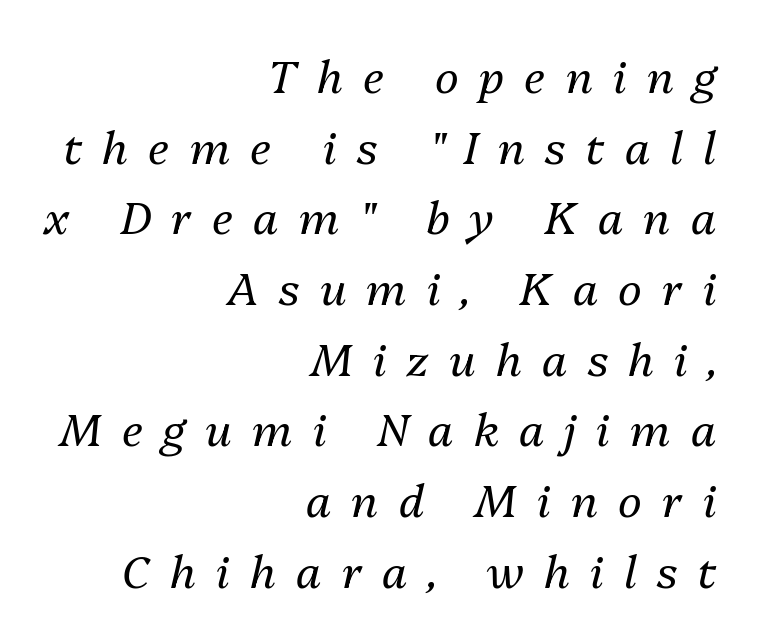
Does the copy run flush right? Yes — the right margin is perfectly even. Students, note that the glyphs here are deliberately spaced far apart. No word sits above an underline. Students, observe: this is what conventionally led text looks like. Italic? Definitely — the glyphs are oblique.
